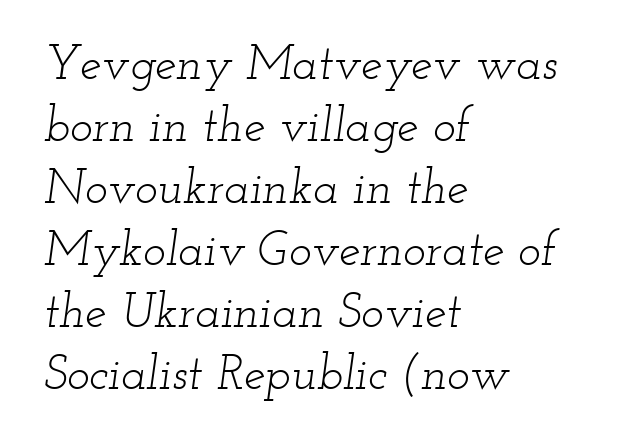
The image shows 48 px light, wide serif type, italic (leaning right); set left-aligned, normal line spacing (1.29x), normal letter spacing, not underlined; low stroke contrast and a small x-height.
